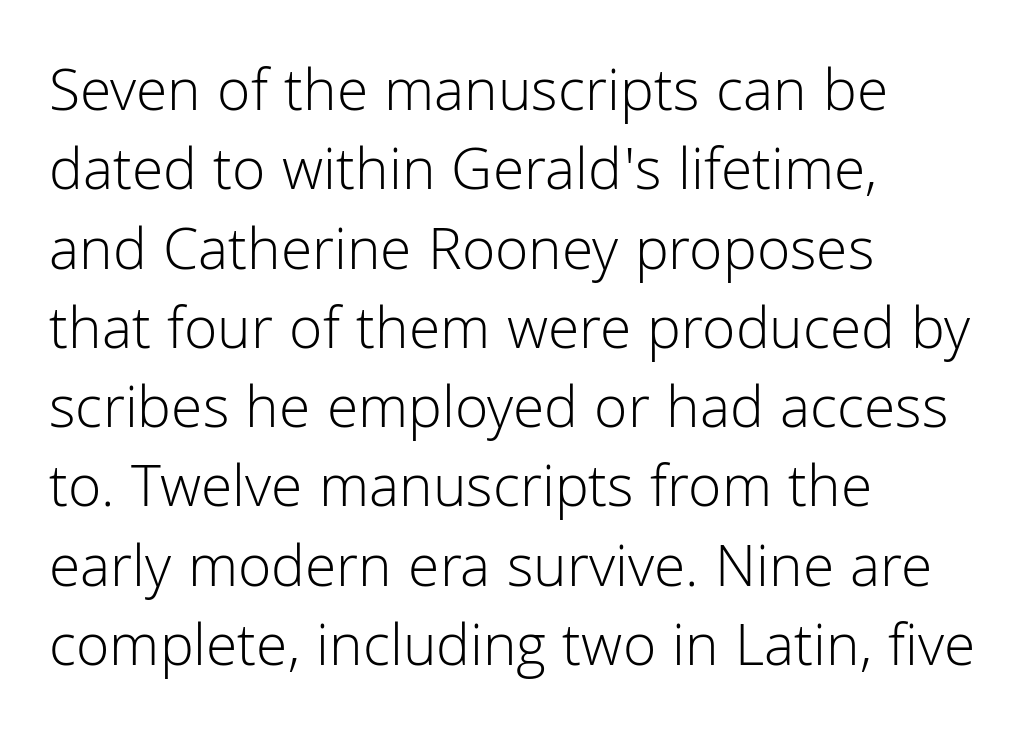
The image shows 61 px light sans-serif type, upright; set left-aligned, normal line spacing (1.3x), normal letter spacing, not underlined; low stroke contrast and a medium x-height.
